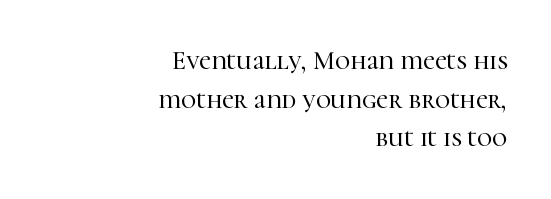
{"italic": "no", "underline": "no", "align": "right", "line_spacing": "normal", "line_spacing_ratio": 1.49, "letter_spacing": "normal", "letter_spacing_em": 0.0, "glyph_px": 26}
